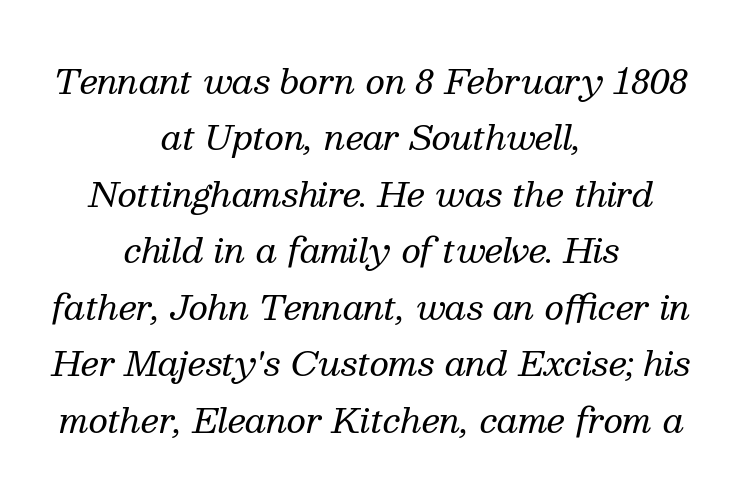
Q: Is the text bold? A: No.
Q: Is the text italic (slanted)? A: Yes, it leans right by about 13 degrees.
Q: Is the typeface a serif or a sans-serif typeface? A: Serif.
Q: Is the text underlined? A: No.
Q: How is the paragraph aligned? A: Centered.
Q: Is the spacing between letters normal or unusually wide? A: Normal.
Q: Is the spacing between lines tight, normal or loose? A: Normal.
Q: Width (condensed, normal, or wide)? A: Normal.
Q: Stroke contrast? A: Medium.
Q: x-height? A: Medium.
Q: Monospaced? A: No.
